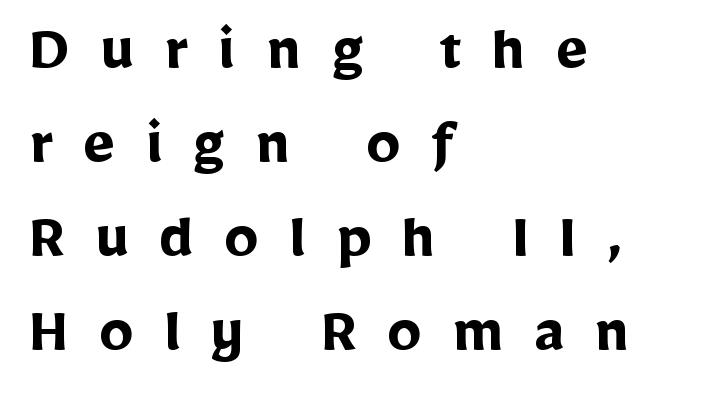
The image shows 69 px semibold sans-serif type, upright; set left-aligned, normal line spacing (1.36x), unusually wide letter spacing (+0.44 em), not underlined; low stroke contrast and a medium x-height.
